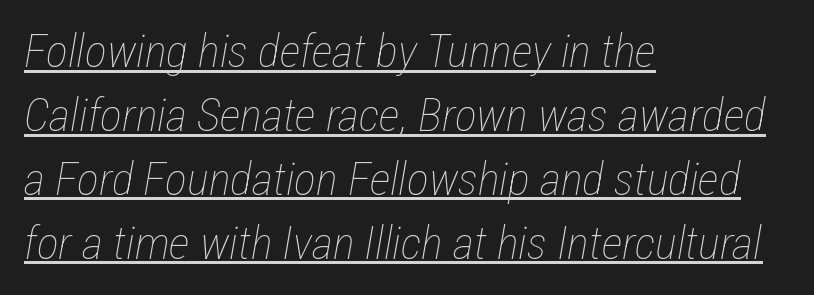
A typesetter would call this proportional, since set widths differ per character. The lettering tilts uniformly, giving the passage an italic look. If you measured baseline to baseline, you'd find a middling distance. Short note: letters normally spaced.
